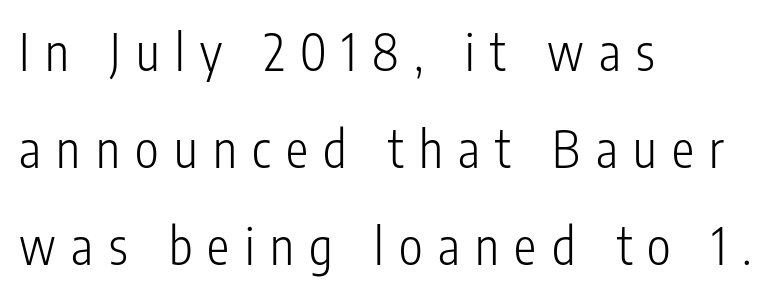
{"serif": "no", "italic": "no", "bold": "no", "weight": "light", "width": "condensed", "stroke_contrast": "low", "x_height": "medium", "monospaced": "no", "underline": "no", "align": "left", "line_spacing": "loose", "line_spacing_ratio": 1.94, "letter_spacing": "wide", "letter_spacing_em": 0.31, "glyph_px": 50}
